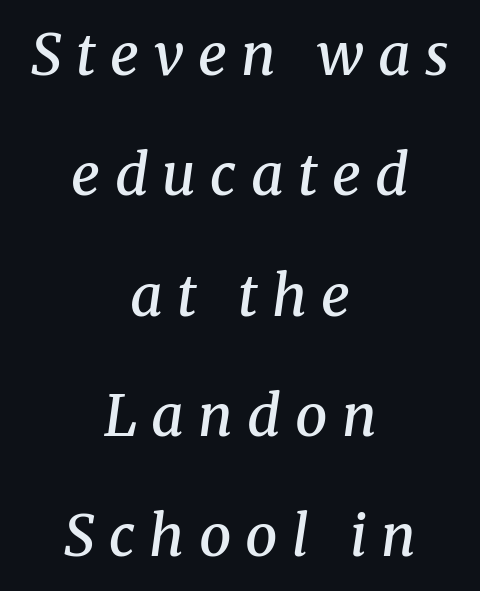
Q: Is the text bold? A: Semi-bold.
Q: Is the text italic (slanted)? A: Yes, it leans right by about 8 degrees.
Q: Is the typeface a serif or a sans-serif typeface? A: Serif.
Q: Is the text underlined? A: No.
Q: How is the paragraph aligned? A: Centered.
Q: Is the spacing between letters normal or unusually wide? A: Unusually wide.
Q: Is the spacing between lines tight, normal or loose? A: Loose.
Q: Width (condensed, normal, or wide)? A: Normal.
Q: Stroke contrast? A: Medium.
Q: x-height? A: Medium.
Q: Monospaced? A: No.
